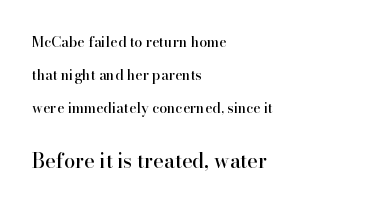
The image shows 20 px text type, upright; set left-aligned, loose line spacing (2.35x), normal letter spacing, not underlined; the second (bottom) block is 1.43x larger.
